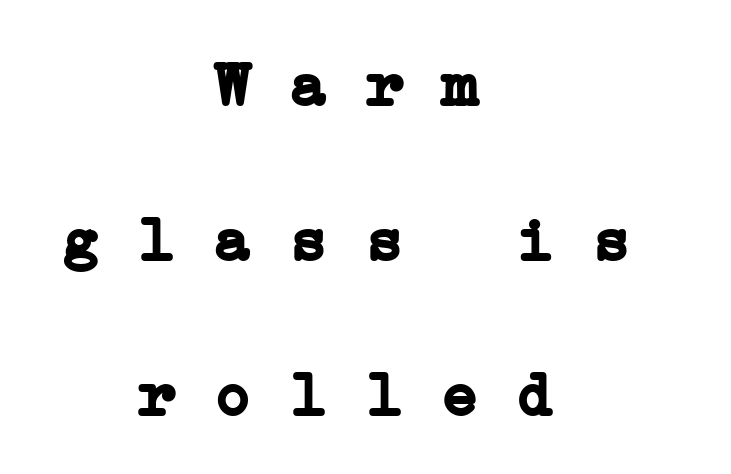
{"serif": "yes", "bold": "yes", "weight": "semibold", "width": "wide", "stroke_contrast": "low", "x_height": "medium", "monospaced": "yes", "underline": "no", "align": "center", "line_spacing": "loose", "line_spacing_ratio": 2.46, "letter_spacing": "normal", "letter_spacing_em": 0.0, "glyph_px": 63}
